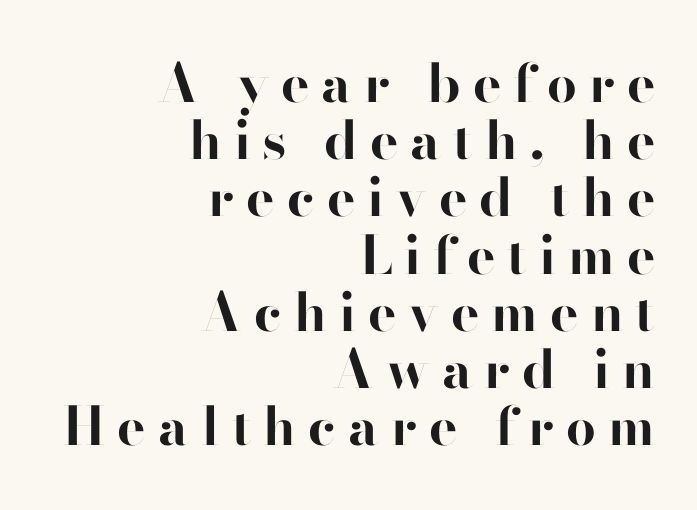
Q: Is the text bold? A: Yes.
Q: Is the text italic (slanted)? A: No, it is upright.
Q: Is the typeface a serif or a sans-serif typeface? A: Sans-serif.
Q: Is the text underlined? A: No.
Q: How is the paragraph aligned? A: Right-aligned.
Q: Is the spacing between letters normal or unusually wide? A: Unusually wide.
Q: Is the spacing between lines tight, normal or loose? A: Tight.
Q: Width (condensed, normal, or wide)? A: Normal.
Q: Stroke contrast? A: High.
Q: x-height? A: Small.
Q: Monospaced? A: No.
